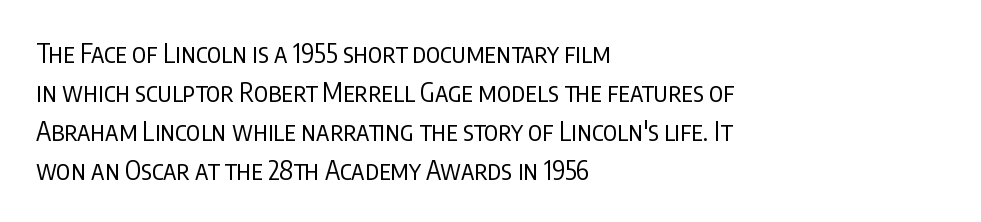
{"italic": "no", "bold": "no", "underline": "no", "align": "left", "line_spacing": "normal", "line_spacing_ratio": 1.5, "letter_spacing": "normal", "letter_spacing_em": 0.0, "glyph_px": 26}
